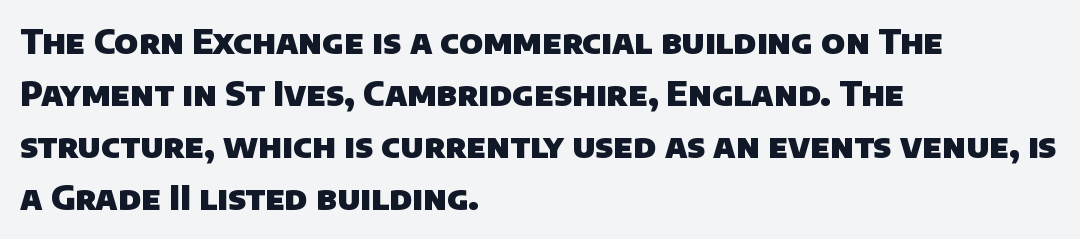
The image shows 33 px heavy sans-serif type; set left-aligned, normal line spacing (1.58x), normal letter spacing, not underlined; low stroke contrast and a large x-height.
